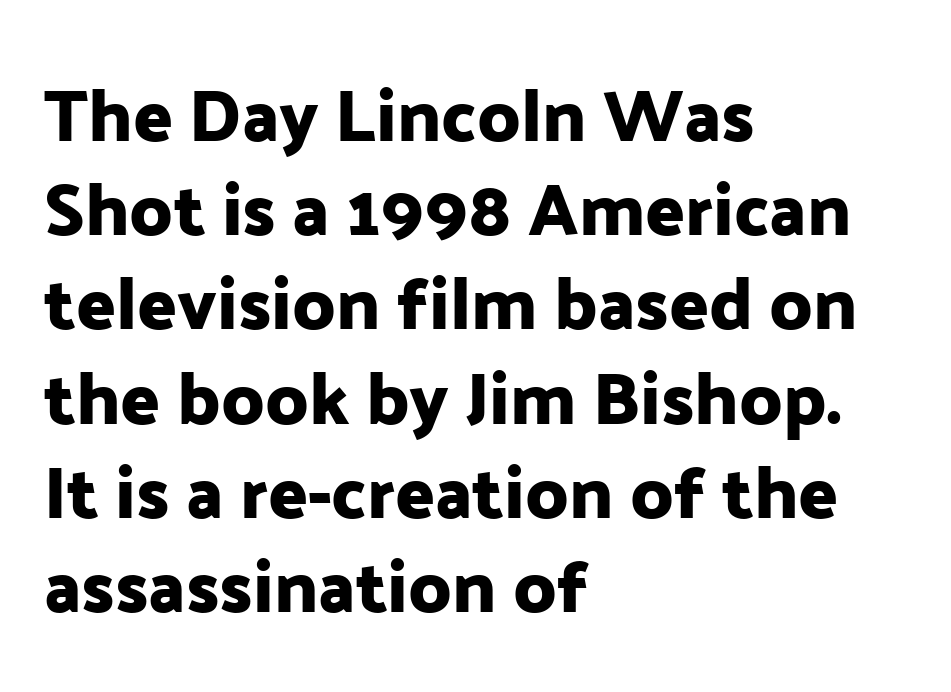
Q: Is the text italic (slanted)? A: No, it is upright.
Q: Is the typeface a serif or a sans-serif typeface? A: Sans-serif.
Q: Is the text underlined? A: No.
Q: How is the paragraph aligned? A: Left-aligned.
Q: Is the spacing between letters normal or unusually wide? A: Normal.
Q: Is the spacing between lines tight, normal or loose? A: Normal.
Q: Width (condensed, normal, or wide)? A: Normal.
Q: Stroke contrast? A: Low.
Q: x-height? A: Medium.
Q: Monospaced? A: No.
